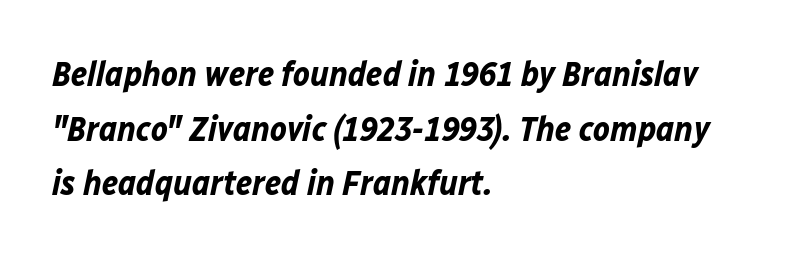
Q: Is the text bold? A: Yes.
Q: Is the text italic (slanted)? A: Yes, it leans right by about 12 degrees.
Q: Is the text underlined? A: No.
Q: How is the paragraph aligned? A: Left-aligned.
Q: Is the spacing between letters normal or unusually wide? A: Normal.
Q: Is the spacing between lines tight, normal or loose? A: Normal.
Q: Width (condensed, normal, or wide)? A: Normal.
Q: Stroke contrast? A: Low.
Q: x-height? A: Medium.
Q: Monospaced? A: No.
